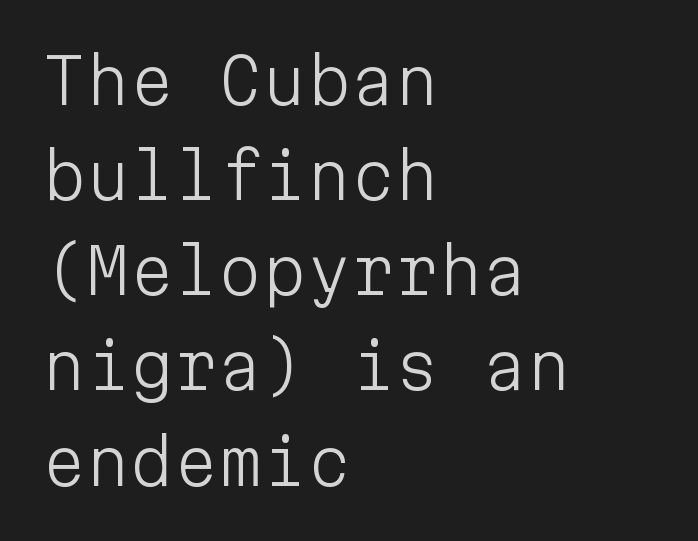
{"serif": "no", "italic": "no", "bold": "no", "weight": "light", "width": "normal", "stroke_contrast": "low", "x_height": "medium", "monospaced": "yes", "underline": "no", "align": "left", "line_spacing": "normal", "line_spacing_ratio": 1.51, "letter_spacing": "normal", "letter_spacing_em": 0.0, "glyph_px": 63}
